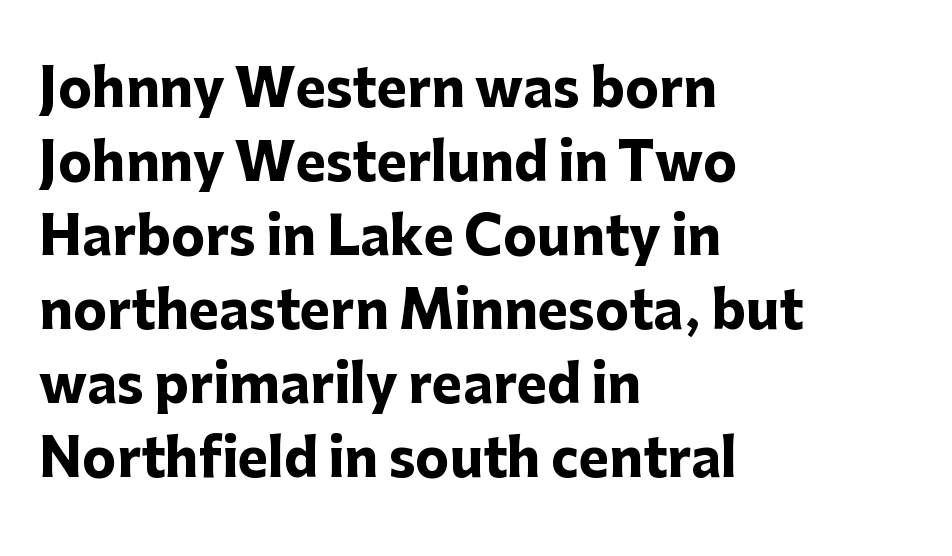
Q: Is the text bold? A: Yes.
Q: Is the text italic (slanted)? A: No, it is upright.
Q: Is the typeface a serif or a sans-serif typeface? A: Sans-serif.
Q: Is the text underlined? A: No.
Q: How is the paragraph aligned? A: Left-aligned.
Q: Is the spacing between letters normal or unusually wide? A: Normal.
Q: Is the spacing between lines tight, normal or loose? A: Normal.
Q: Width (condensed, normal, or wide)? A: Normal.
Q: Stroke contrast? A: Low.
Q: x-height? A: Medium.
Q: Monospaced? A: No.
